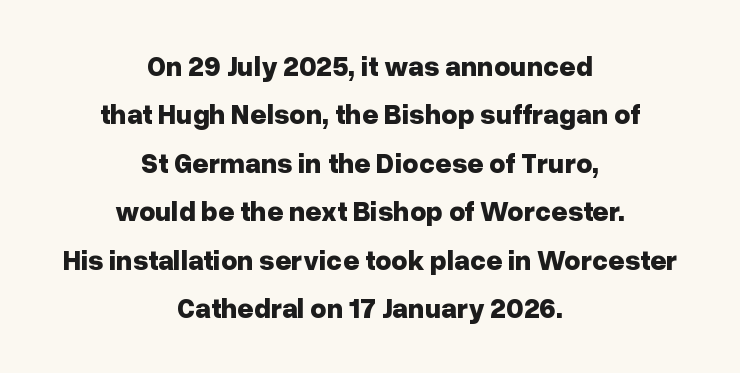
Serifs: no, the terminals of the letterforms are clean. This is roman type, the default non-slanted kind. A centered setting, common on invitations and titles, is used for this passage. Type without underlining. There is no visible air inserted between adjacent glyphs.
